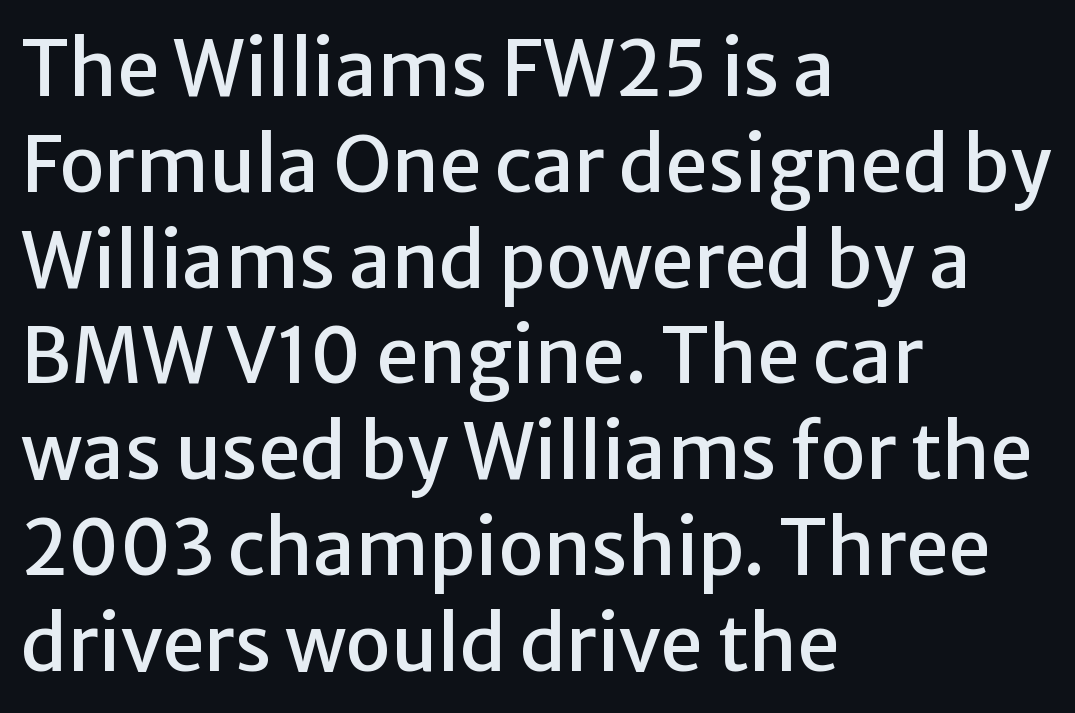
Has an underline been added? It has not. Between one letter and the next there's only the usual sliver of space. Here the designer chose a conventional face with non-uniform glyph widths. Reading down the column, the eye jumps a familiar distance to each next line.
